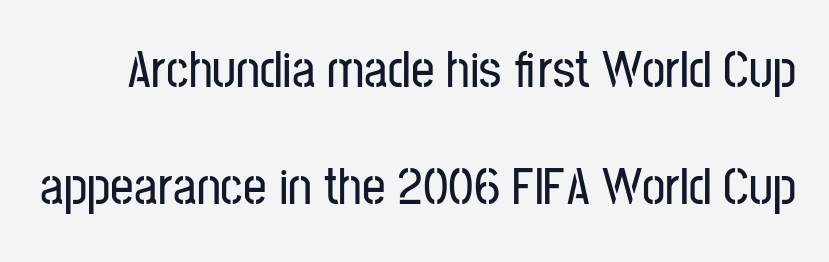
Check the space under the baseline: it is left empty. Look at the tracking — it's just the regular setting, nothing added. Each letter keeps its own natural width here, so spacing adapts to shape. Grotesque or geometric, the face here clearly has no serifs.
